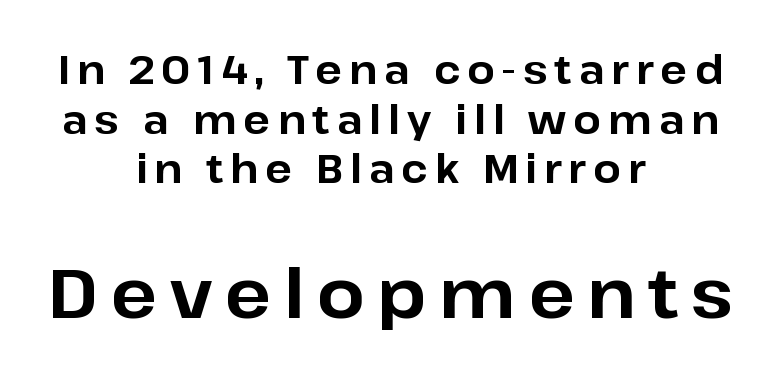
The area under the type is left untouched. Vertical strokes here are truly vertical. The designer left line spacing at the default. Which margin do the lines hug? Neither — every line sits in the middle. Heavy-handed strokes throughout: this text is bold.
